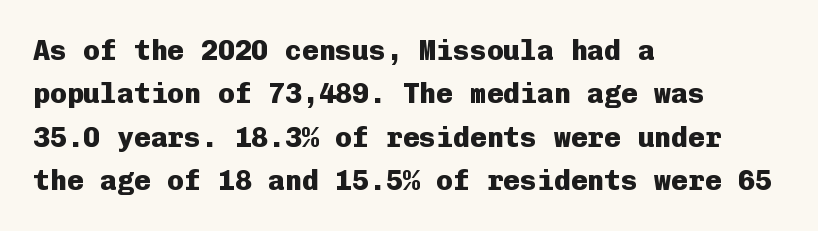
Q: Is the text bold? A: Yes.
Q: Is the text italic (slanted)? A: No, it is upright.
Q: Is the typeface a serif or a sans-serif typeface? A: Sans-serif.
Q: Is the text underlined? A: No.
Q: How is the paragraph aligned? A: Left-aligned.
Q: Is the spacing between letters normal or unusually wide? A: Normal.
Q: Is the spacing between lines tight, normal or loose? A: Normal.
Q: Width (condensed, normal, or wide)? A: Normal.
Q: Stroke contrast? A: Low.
Q: x-height? A: Medium.
Q: Monospaced? A: Yes.
